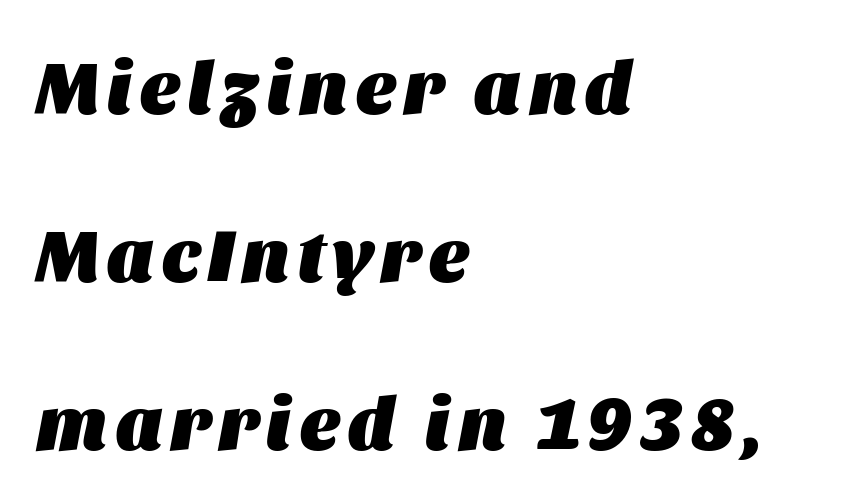
Designer's note — italics engaged. The leading is generous, giving the passage an open texture. If you drew a ruler down the left edge, every line would touch it. Plain, unruled lines of type. How heavy is the stroke? Heavy — this is a bold. This sample has the flowing, uneven cadence of proportional lettering.
